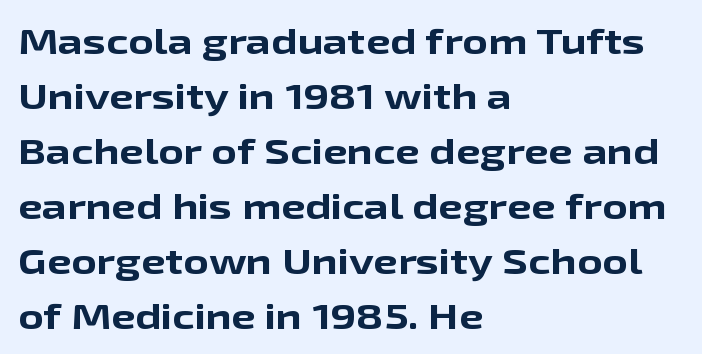
Q: Is the text bold? A: Yes.
Q: Is the text italic (slanted)? A: No, it is upright.
Q: Is the typeface a serif or a sans-serif typeface? A: Sans-serif.
Q: Is the text underlined? A: No.
Q: How is the paragraph aligned? A: Left-aligned.
Q: Is the spacing between letters normal or unusually wide? A: Normal.
Q: Is the spacing between lines tight, normal or loose? A: Normal.
Q: Width (condensed, normal, or wide)? A: Wide.
Q: Stroke contrast? A: Low.
Q: x-height? A: Medium.
Q: Monospaced? A: No.
